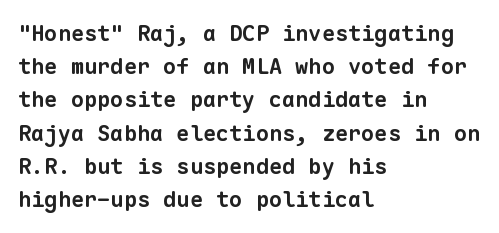
Where is the straight margin? On the left. Each row of text sits above clean, open space. Leading matches the norm, producing a regular column. The letters are bold, with thick, heavy strokes.
